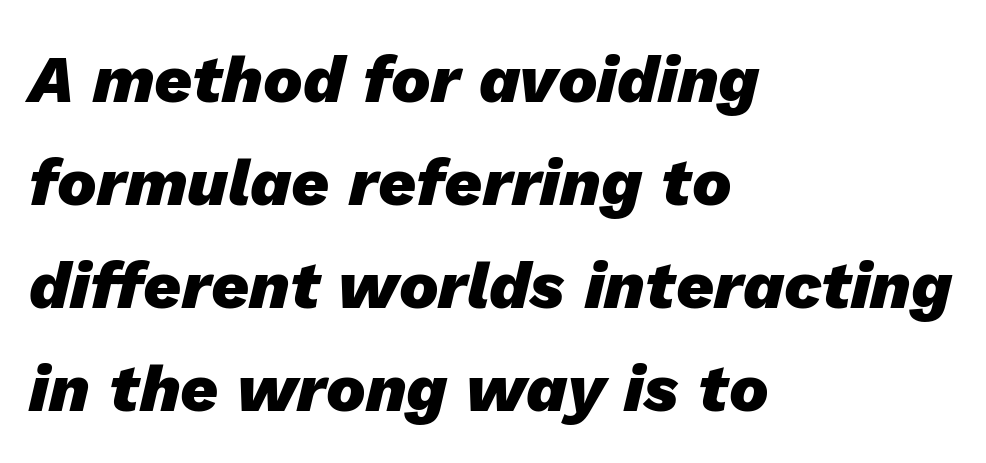
{"italic": "yes", "lean": "right", "slant_degrees": 13, "bold": "yes", "weight": "heavy", "width": "normal", "stroke_contrast": "low", "x_height": "medium", "monospaced": "no", "underline": "no", "align": "left", "line_spacing": "normal", "line_spacing_ratio": 1.56, "letter_spacing": "normal", "letter_spacing_em": 0.0, "glyph_px": 66}
